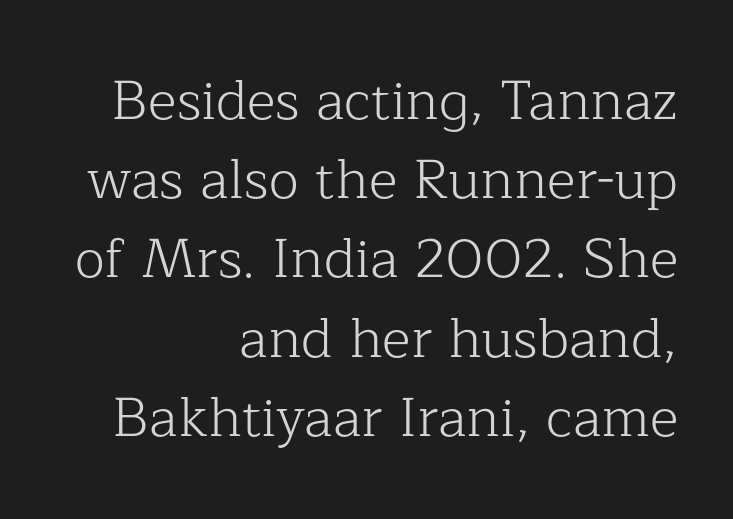
The image shows 55 px light serif type, upright; set right-aligned, normal line spacing (1.44x), normal letter spacing, not underlined; low stroke contrast and a medium x-height.
